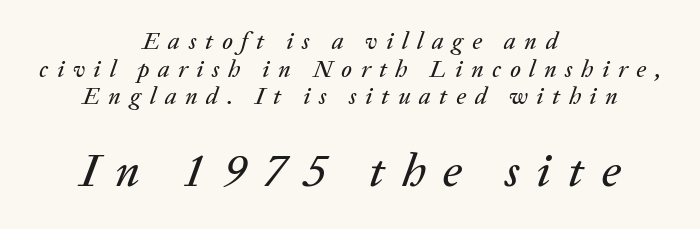
The block sitting lower on the canvas is the one with enlarged characters. Leading is clearly below the norm, producing a dense column. Honestly, the letter spacing is so wide it's the main thing you notice. Which margin do the lines hug? Neither — every line sits in the middle. The strip under each line holds only bare page. The letters advance in unequal steps, a hallmark of proportional type.
